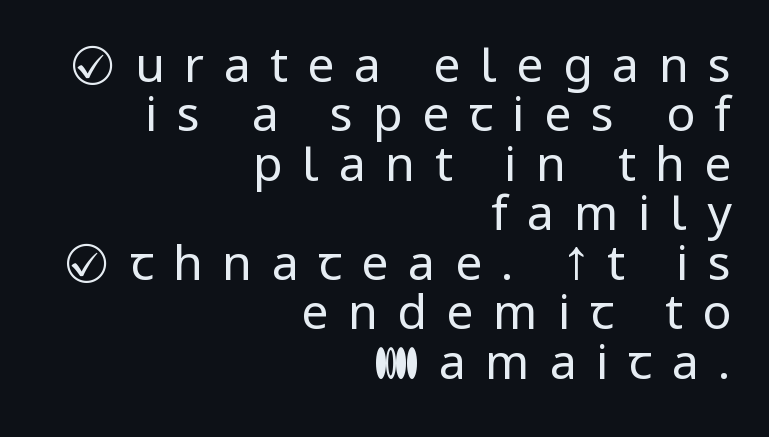
The image shows 48 px regular-weight sans-serif type, upright; set right-aligned, tight line spacing (1.03x), unusually wide letter spacing (+0.41 em), not underlined; low stroke contrast and a medium x-height.
